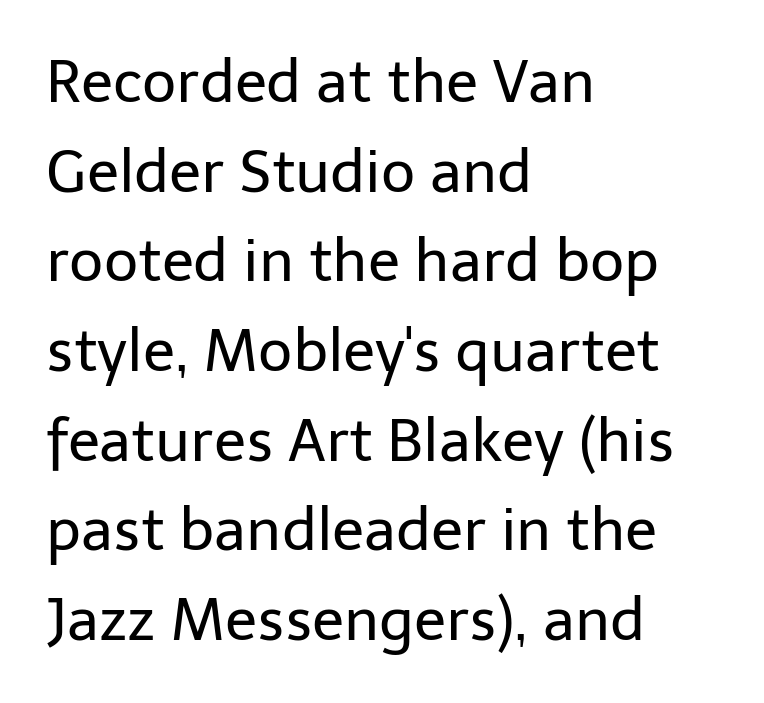
The image shows 59 px regular-weight sans-serif type, upright; set left-aligned, normal line spacing (1.52x), normal letter spacing, not underlined; low stroke contrast and a medium x-height.
